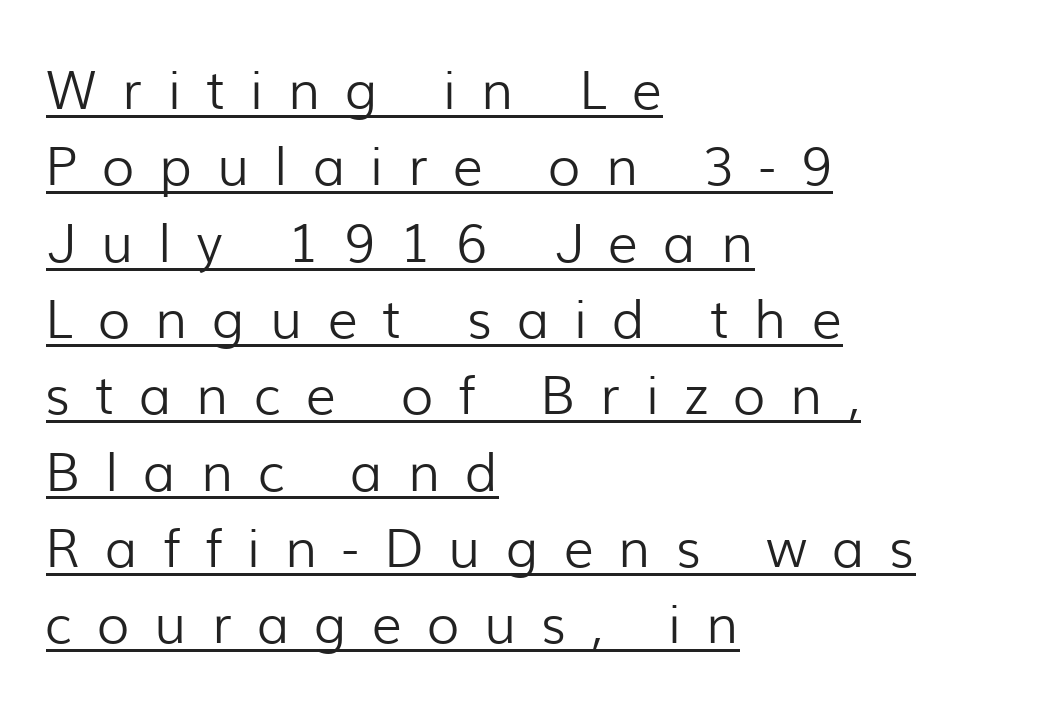
{"serif": "no", "italic": "no", "bold": "no", "weight": "light", "width": "normal", "stroke_contrast": "low", "x_height": "medium", "monospaced": "no", "underline": "yes", "align": "left", "line_spacing": "normal", "line_spacing_ratio": 1.44, "letter_spacing": "wide", "letter_spacing_em": 0.47, "glyph_px": 53}
